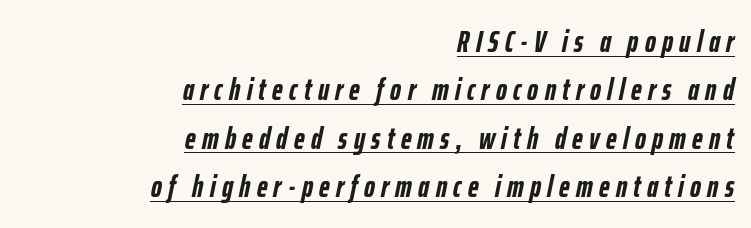
Q: Is the text bold? A: Yes.
Q: Is the text italic (slanted)? A: Yes, it leans right by about 12 degrees.
Q: Is the text underlined? A: Yes.
Q: How is the paragraph aligned? A: Right-aligned.
Q: Is the spacing between letters normal or unusually wide? A: Unusually wide.
Q: Is the spacing between lines tight, normal or loose? A: Normal.
Q: Width (condensed, normal, or wide)? A: Condensed.
Q: Stroke contrast? A: Low.
Q: x-height? A: Medium.
Q: Monospaced? A: No.
